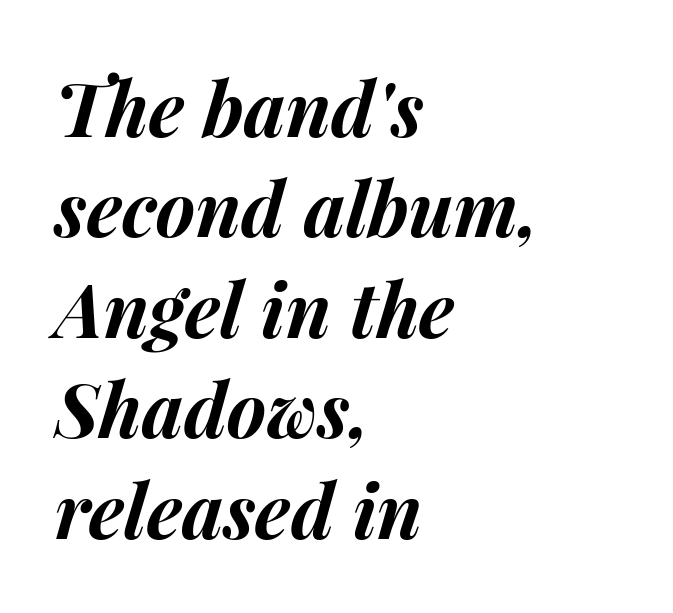
The image shows 75 px bold type, italic (leaning right); set left-aligned, normal line spacing (1.34x), normal letter spacing, not underlined; medium stroke contrast and a medium x-height.
